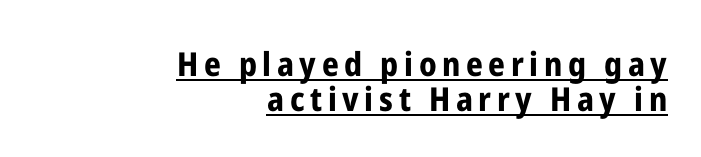
Q: Is the text bold? A: Yes.
Q: Is the text italic (slanted)? A: No, it is upright.
Q: Is the typeface a serif or a sans-serif typeface? A: Sans-serif.
Q: Is the text underlined? A: Yes.
Q: How is the paragraph aligned? A: Right-aligned.
Q: Is the spacing between lines tight, normal or loose? A: Tight.
Q: Width (condensed, normal, or wide)? A: Condensed.
Q: Stroke contrast? A: Low.
Q: x-height? A: Medium.
Q: Monospaced? A: No.
